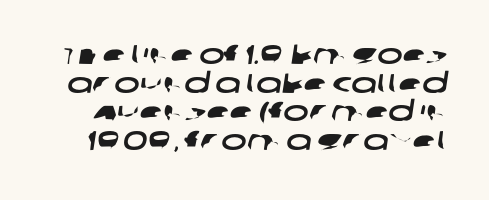
{"underline": "no", "line_spacing": "tight", "line_spacing_ratio": 1.06, "letter_spacing": "normal", "letter_spacing_em": 0.0, "glyph_px": 27}
